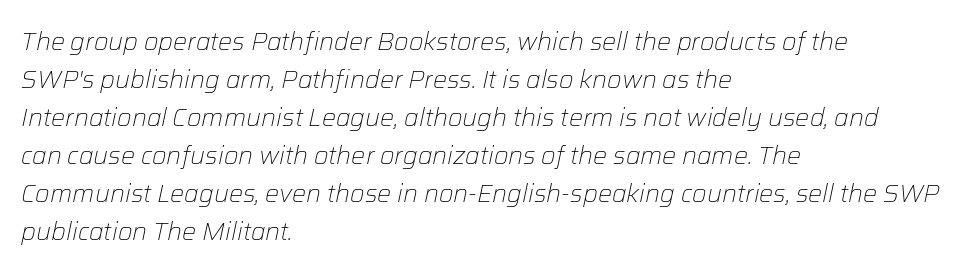
The vertical gap from one line to the next is medium. You could call the tracking neutral — neither tight nor loose. Bare-footed words on every line. Horizontal alignment here is leftward, the default for most running prose. Stems here are at most as thick as an everyday book face. Notice how the stems are inclined rather than vertical — that's the hallmark of italics.
